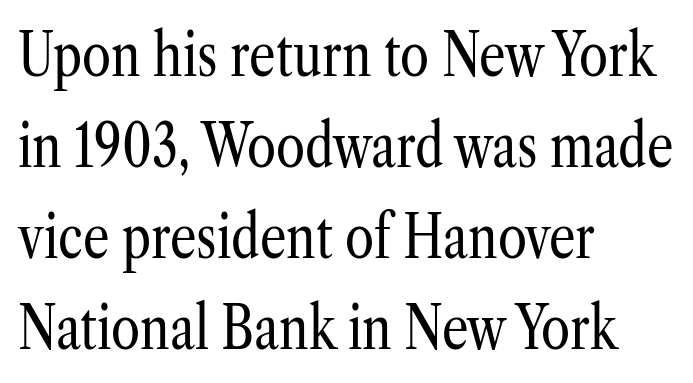
The image shows 59 px regular-weight, condensed serif type, upright; set left-aligned, normal line spacing (1.54x), normal letter spacing, not underlined; low stroke contrast and a medium x-height.
